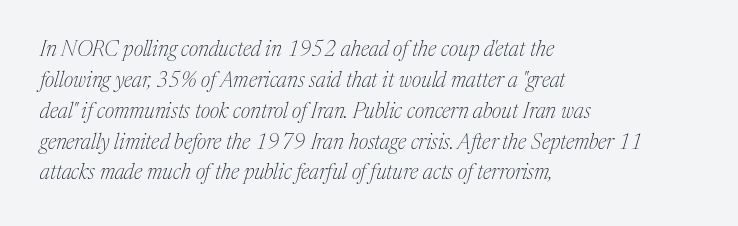
Q: Is the text bold? A: No.
Q: Is the text italic (slanted)? A: Yes, it leans right by about 17 degrees.
Q: Is the text underlined? A: No.
Q: How is the paragraph aligned? A: Left-aligned.
Q: Is the spacing between letters normal or unusually wide? A: Normal.
Q: Is the spacing between lines tight, normal or loose? A: Normal.
